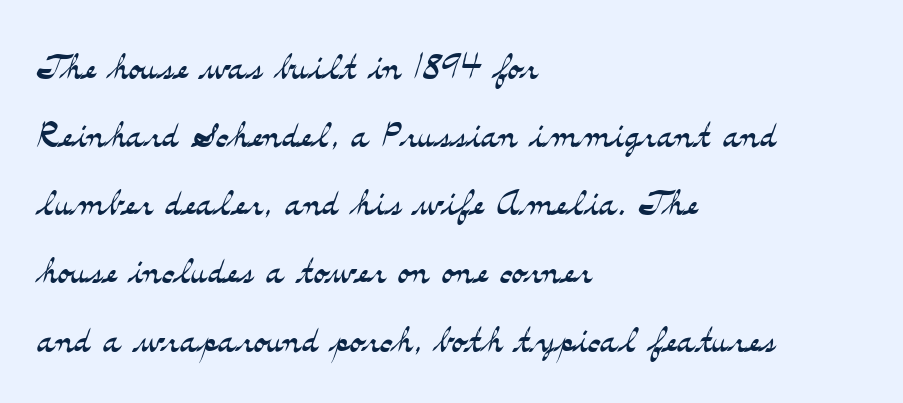
The image shows 48 px light, wide serif type; set left-aligned, normal line spacing (1.42x), normal letter spacing, not underlined; medium stroke contrast and a small x-height.
